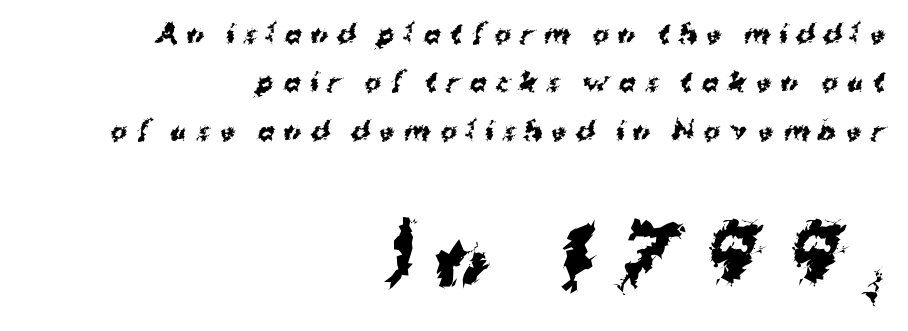
Observe the wide spacing: letters keep a clear distance from each other. The text was rendered using a sans face with plain stroke endings. The more generous point size was reserved for the lower chunk. The block of text is sparse from top to bottom, with ample space between rows.
